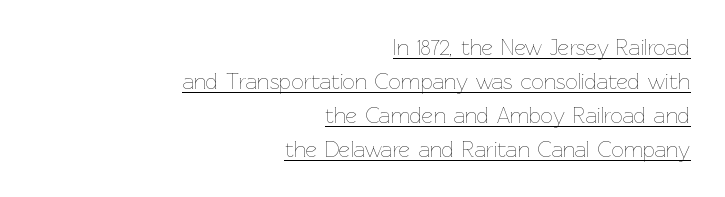
{"italic": "no", "bold": "no", "underline": "yes", "align": "right", "line_spacing": "normal", "line_spacing_ratio": 1.54, "letter_spacing": "normal", "letter_spacing_em": 0.0, "glyph_px": 22}
